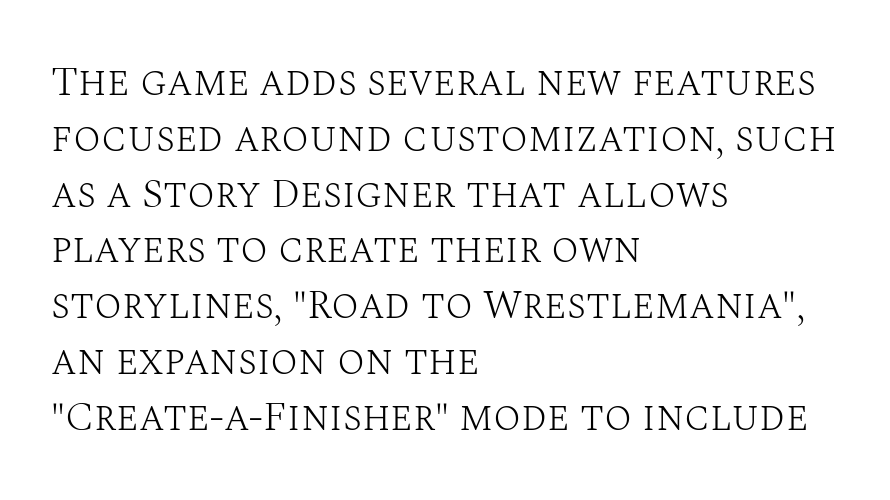
The image shows 41 px light serif type, upright; set left-aligned, normal line spacing (1.36x), normal letter spacing, not underlined; medium stroke contrast and a large x-height.
